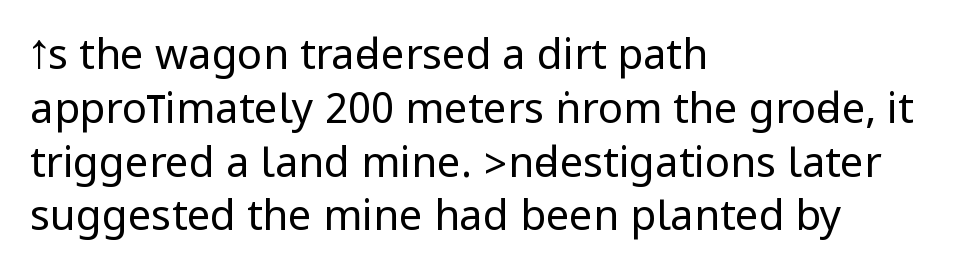
Q: Is the text bold? A: No.
Q: Is the text italic (slanted)? A: No, it is upright.
Q: Is the typeface a serif or a sans-serif typeface? A: Sans-serif.
Q: Is the text underlined? A: No.
Q: How is the paragraph aligned? A: Left-aligned.
Q: Is the spacing between letters normal or unusually wide? A: Normal.
Q: Is the spacing between lines tight, normal or loose? A: Normal.
Q: Width (condensed, normal, or wide)? A: Condensed.
Q: Stroke contrast? A: Low.
